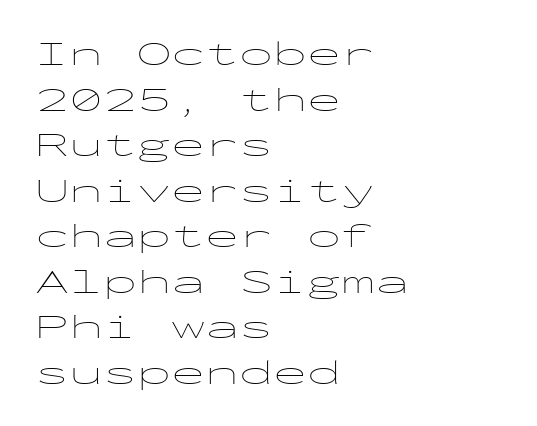
The letters sit at their default tracking, neither squeezed nor spread. The letters look calm and open, with moderate or lighter stems. Horizontally, the lines are justified to the leading edge only. Descender tails drop into unmarked territory.
